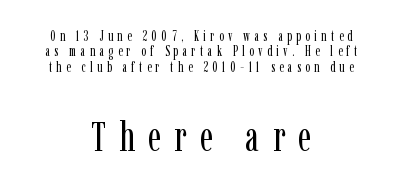
Compare the two chunks: the lower has the greater cap height. The type family on display is of the serif kind. Substantial extra tracking has been applied to these lines. Neither beginnings nor endings align; midpoints do. A typesetter would call this leading minimal, almost set solid. If you drew a line through each stem, it would be perfectly vertical.
